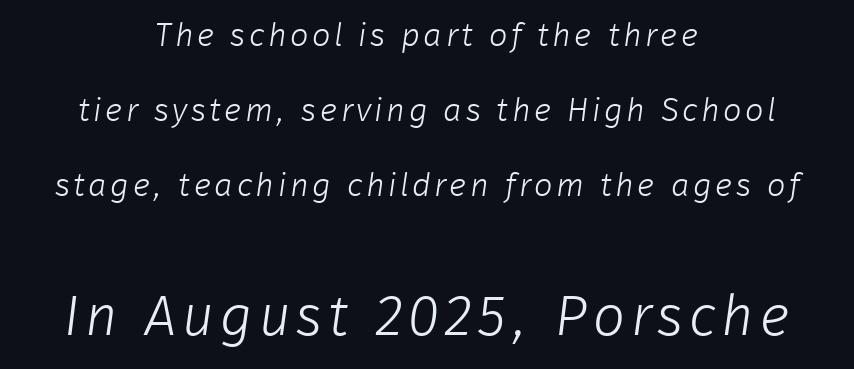
{"serif": "no", "bold": "no", "weight": "light", "width": "normal", "stroke_contrast": "low", "x_height": "medium", "monospaced": "no", "underline": "no", "align": "center", "line_spacing": "loose", "line_spacing_ratio": 2.27, "larger_block": "second", "size_ratio": 1.73, "glyph_px": 57}
